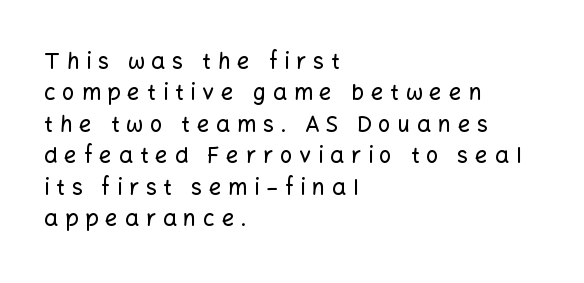
Tracking here is generous; glyphs stand well apart from one another. The gap between lines stays unmarked. The passage is arranged the way most books set body copy — flush left. The block of text has a typical density, with ordinary space between rows. Designer's note — italics off, roman on.
